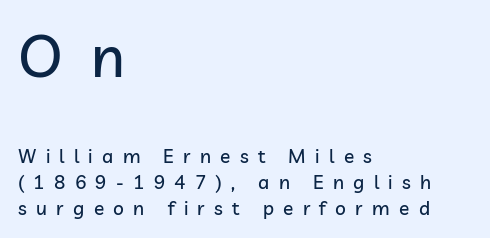
These two chunks differ in scale, with the top chunk taking the larger measure. The letters advance in unequal steps, a hallmark of proportional type. Alignment: flush left. Bare-footed words on every line. The passage shown has open, widely tracked lettering throughout. Line spacing here is normal.
